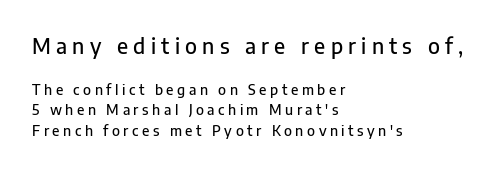
Q: Is the text italic (slanted)? A: No, it is upright.
Q: Is the text underlined? A: No.
Q: How is the paragraph aligned? A: Left-aligned.
Q: Is the spacing between letters normal or unusually wide? A: Unusually wide.
Q: Is the spacing between lines tight, normal or loose? A: Normal.
Q: Which block of text is set in a larger size, the first (top) or the second (bottom)? A: The first (top) one.
